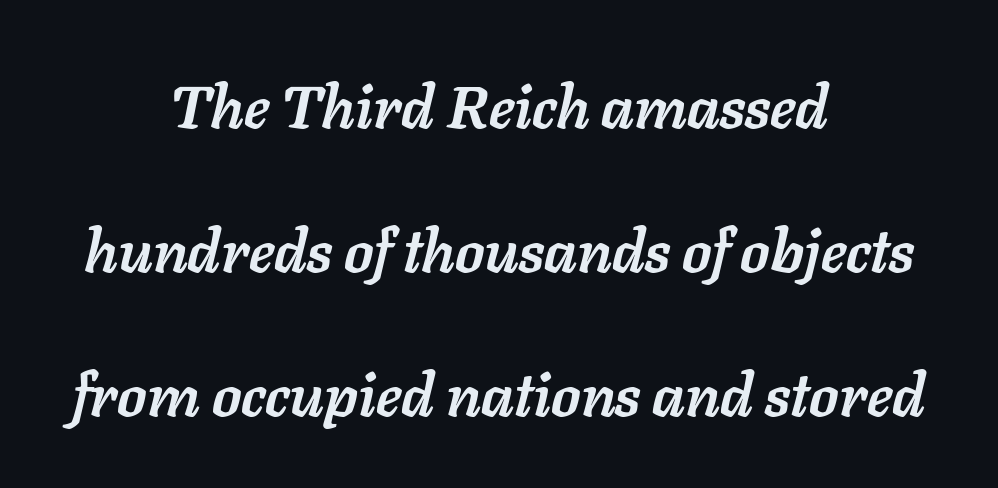
Q: Is the text bold? A: Yes.
Q: Is the text italic (slanted)? A: Yes, it leans right by about 11 degrees.
Q: Is the text underlined? A: No.
Q: How is the paragraph aligned? A: Centered.
Q: Is the spacing between letters normal or unusually wide? A: Normal.
Q: Is the spacing between lines tight, normal or loose? A: Loose.
Q: Width (condensed, normal, or wide)? A: Normal.
Q: Stroke contrast? A: Low.
Q: x-height? A: Medium.
Q: Monospaced? A: No.
